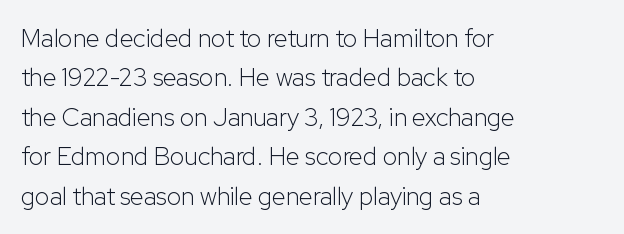
{"italic": "no", "bold": "no", "underline": "no", "align": "left", "line_spacing": "normal", "line_spacing_ratio": 1.58, "letter_spacing": "normal", "letter_spacing_em": 0.0, "glyph_px": 25}
